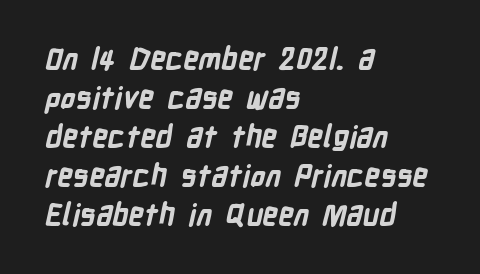
Q: Is the text bold? A: Yes.
Q: Is the typeface a serif or a sans-serif typeface? A: Sans-serif.
Q: Is the text underlined? A: No.
Q: How is the paragraph aligned? A: Left-aligned.
Q: Is the spacing between letters normal or unusually wide? A: Normal.
Q: Is the spacing between lines tight, normal or loose? A: Normal.
Q: Width (condensed, normal, or wide)? A: Condensed.
Q: Stroke contrast? A: Low.
Q: x-height? A: Medium.
Q: Monospaced? A: No.
